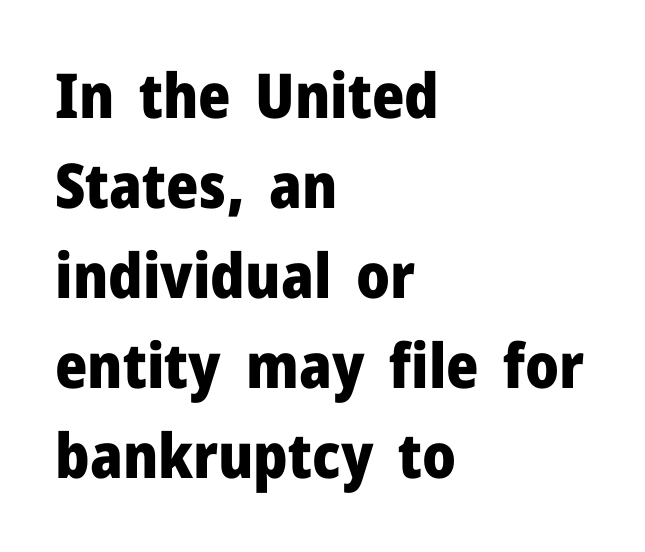
The image shows 62 px heavy sans-serif type, upright; set left-aligned, normal line spacing (1.45x), normal letter spacing, not underlined; low stroke contrast and a medium x-height.
